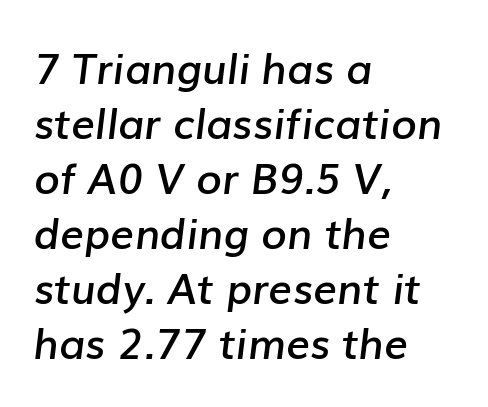
Underlining? Definitely not there. The line-height multiplier appears to be the usual default. Layout note: lines flush left. Slant detected: the letters are inclined. The rendering uses natural spacing where letterforms have individual widths.
